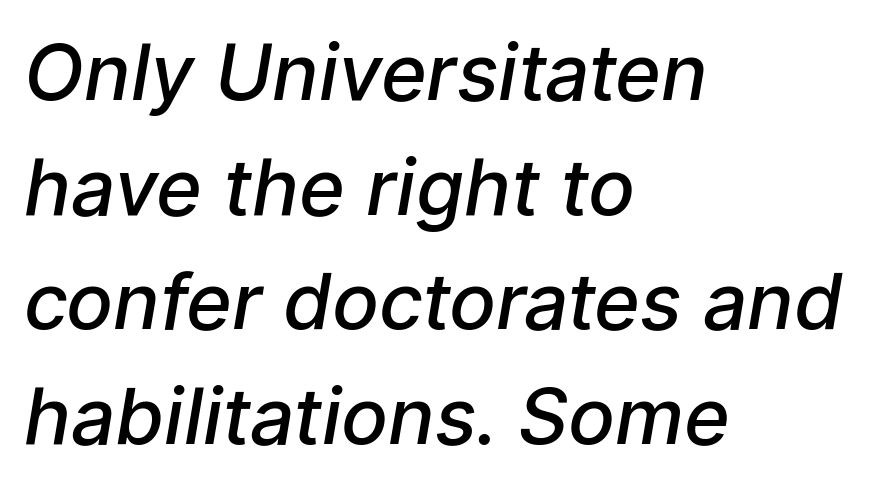
{"serif": "no", "bold": "semi", "weight": "semibold", "width": "normal", "stroke_contrast": "low", "x_height": "medium", "monospaced": "no", "underline": "no", "align": "left", "line_spacing": "normal", "line_spacing_ratio": 1.47, "letter_spacing": "normal", "letter_spacing_em": 0.0, "glyph_px": 78}
